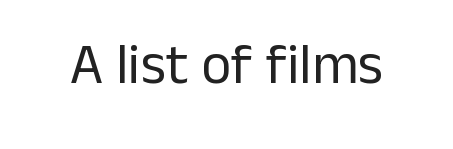
Q: Is the text bold? A: No.
Q: Is the text italic (slanted)? A: No, it is upright.
Q: Is the typeface a serif or a sans-serif typeface? A: Sans-serif.
Q: Is the text underlined? A: No.
Q: Is the spacing between letters normal or unusually wide? A: Normal.
Q: Width (condensed, normal, or wide)? A: Normal.
Q: Stroke contrast? A: Low.
Q: x-height? A: Medium.
Q: Monospaced? A: No.
